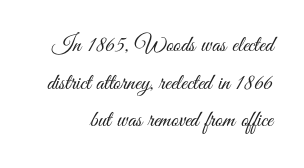
The image shows 23 px text type; set normal line spacing (1.64x), normal letter spacing, not underlined.
